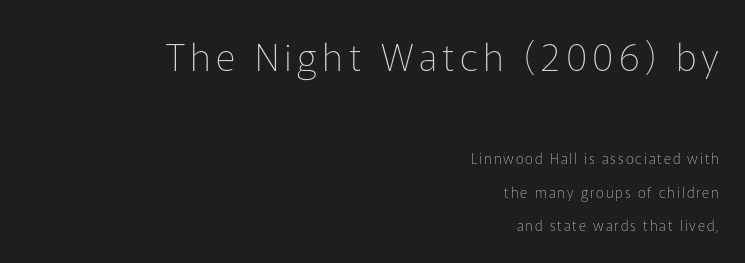
Leftover space on each line is placed entirely before the opening word. A roman cut, with each character standing at attention. Look at the bottom of the vertical strokes: they stop flat, with no serifs. Looks like regular typesetting: each glyph gets only the width it needs. The font sits on the lighter half of the weight spectrum, regular included.
